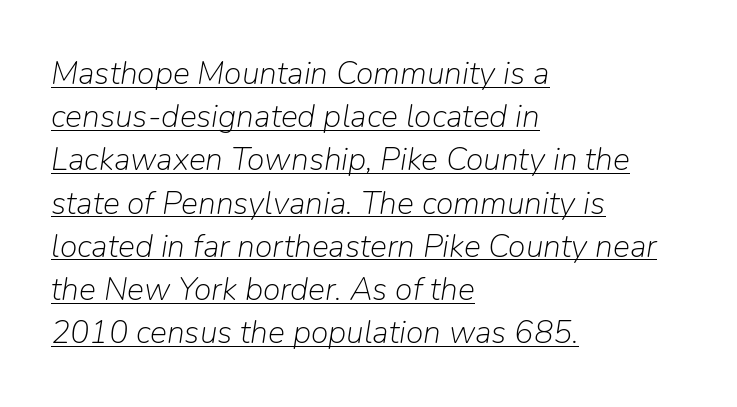
{"italic": "yes", "lean": "right", "slant_degrees": 9, "bold": "no", "weight": "light", "width": "normal", "stroke_contrast": "low", "x_height": "medium", "monospaced": "no", "underline": "yes", "align": "left", "line_spacing": "normal", "line_spacing_ratio": 1.35, "letter_spacing": "normal", "letter_spacing_em": 0.0, "glyph_px": 32}
